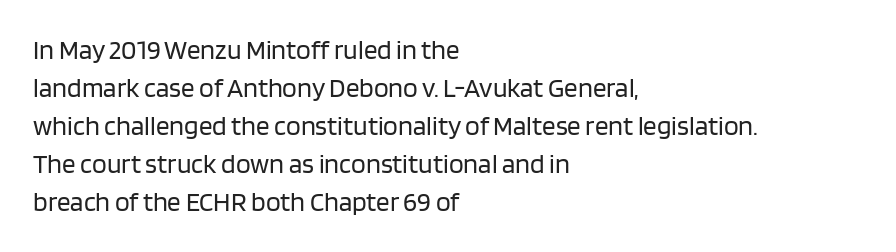
Q: Is the text bold? A: No.
Q: Is the text italic (slanted)? A: No, it is upright.
Q: Is the text underlined? A: No.
Q: How is the paragraph aligned? A: Left-aligned.
Q: Is the spacing between letters normal or unusually wide? A: Normal.
Q: Is the spacing between lines tight, normal or loose? A: Normal.
